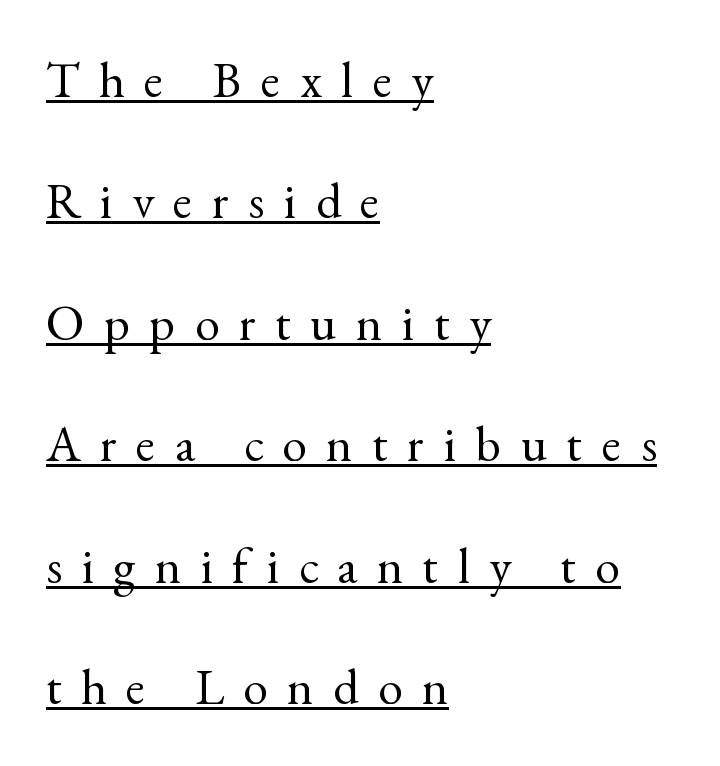
Baseline-to-baseline distance is far greater than the letter height. In terms of letterspacing, this is a distinctly airy, spread setting. Serifs: yes, visible at the terminals of the letterforms. Characters remain perfectly vertical along every line. The rendering uses natural spacing where letterforms have individual widths. This sample carries an underscore along the baseline area.
